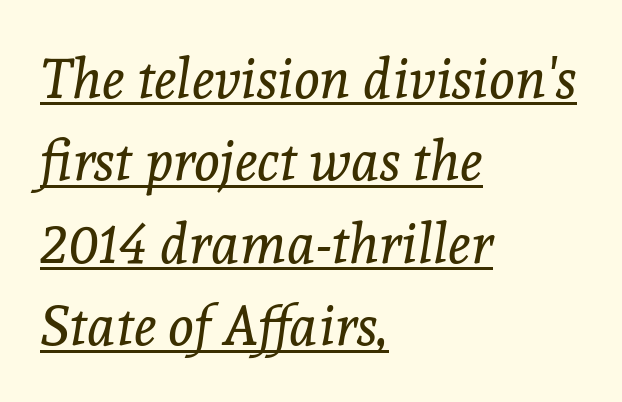
{"serif": "yes", "italic": "yes", "lean": "right", "slant_degrees": 8, "bold": "no", "weight": "regular", "width": "normal", "x_height": "medium", "monospaced": "no", "underline": "yes", "align": "left", "line_spacing": "normal", "line_spacing_ratio": 1.5, "letter_spacing": "normal", "letter_spacing_em": 0.0, "glyph_px": 55}
